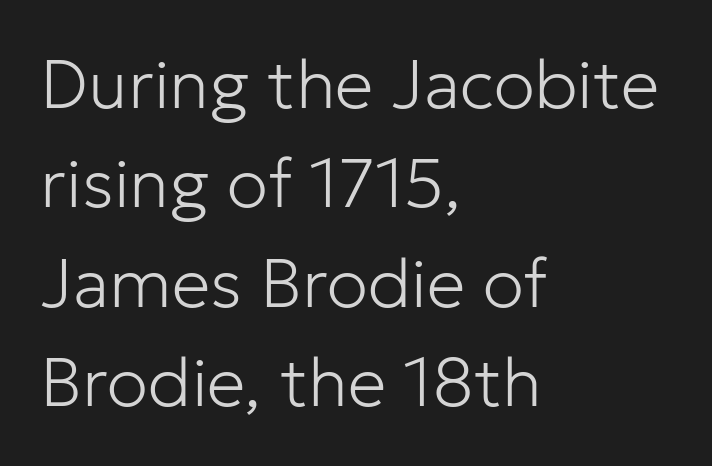
Is there much room between lines? A standard amount, neither cramped nor airy. This sample uses plain, unmodified letter spacing. The foot of each line stays bare and open. Casual observation: everything's shoved over to the left. Varying glyph widths throughout — classic text-font behaviour. Characters remain perfectly vertical along every line.
